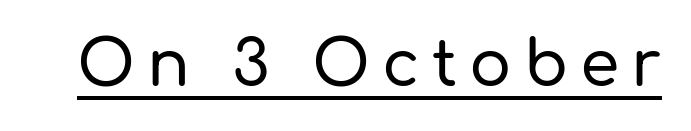
{"serif": "no", "italic": "no", "width": "normal", "stroke_contrast": "low", "x_height": "medium", "monospaced": "no", "underline": "yes", "glyph_px": 63}
